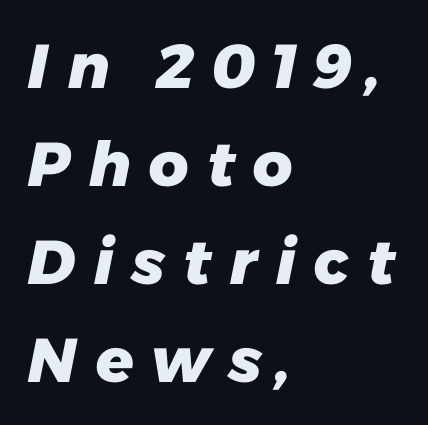
Q: Is the text bold? A: Yes.
Q: Is the typeface a serif or a sans-serif typeface? A: Sans-serif.
Q: Is the text underlined? A: No.
Q: How is the paragraph aligned? A: Left-aligned.
Q: Is the spacing between letters normal or unusually wide? A: Unusually wide.
Q: Is the spacing between lines tight, normal or loose? A: Normal.
Q: Width (condensed, normal, or wide)? A: Normal.
Q: Stroke contrast? A: Low.
Q: x-height? A: Medium.
Q: Monospaced? A: No.
